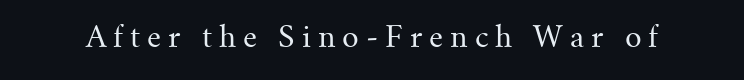
{"serif": "yes", "italic": "no", "bold": "no", "weight": "regular", "width": "normal", "stroke_contrast": "medium", "x_height": "small", "monospaced": "no", "underline": "no", "letter_spacing": "wide", "letter_spacing_em": 0.24, "glyph_px": 29}
